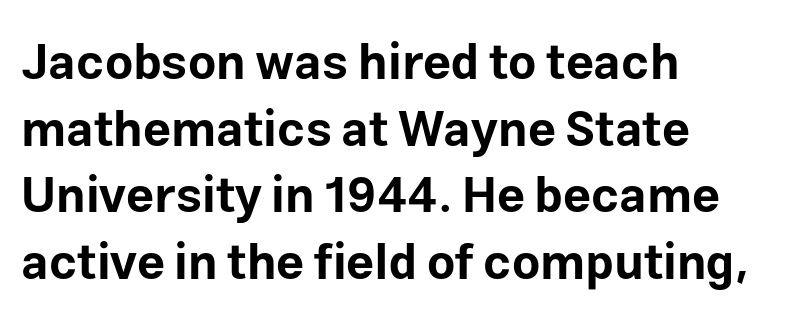
{"serif": "no", "italic": "no", "bold": "yes", "weight": "bold", "width": "normal", "stroke_contrast": "low", "x_height": "medium", "monospaced": "no", "underline": "no", "align": "left", "line_spacing": "normal", "line_spacing_ratio": 1.36, "letter_spacing": "normal", "letter_spacing_em": 0.0, "glyph_px": 49}
